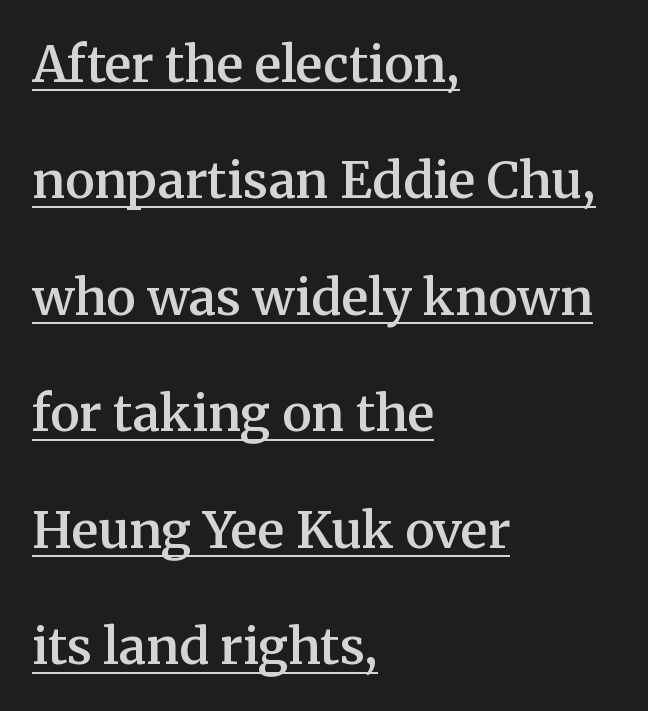
The image shows 50 px semibold serif type, upright; set left-aligned, loose line spacing (2.33x), normal letter spacing, underlined; medium stroke contrast and a medium x-height.
